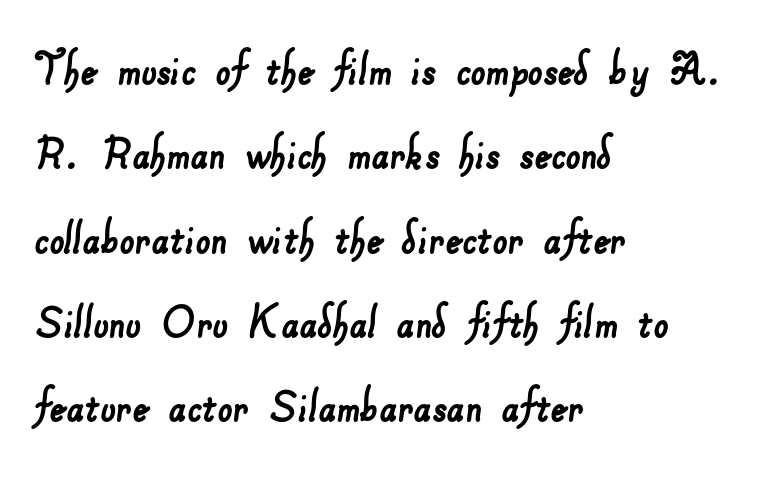
The image shows 53 px sans-serif type; set left-aligned, normal line spacing (1.59x), normal letter spacing, not underlined; low stroke contrast and a small x-height.
